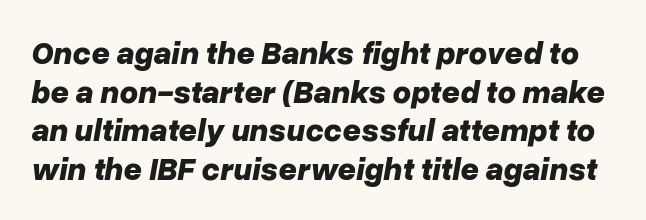
Q: Is the text bold? A: Yes.
Q: Is the text italic (slanted)? A: Yes, it leans right by about 10 degrees.
Q: Is the text underlined? A: No.
Q: Is the spacing between letters normal or unusually wide? A: Normal.
Q: Width (condensed, normal, or wide)? A: Normal.
Q: Stroke contrast? A: Low.
Q: x-height? A: Medium.
Q: Monospaced? A: No.
